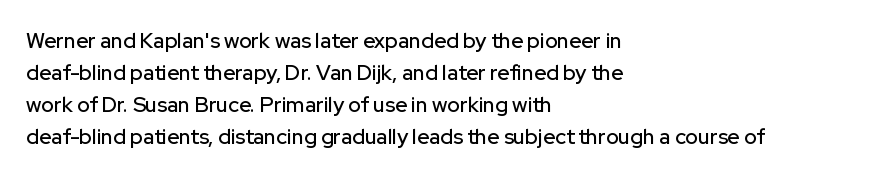
Q: Is the text italic (slanted)? A: No, it is upright.
Q: Is the text underlined? A: No.
Q: How is the paragraph aligned? A: Left-aligned.
Q: Is the spacing between letters normal or unusually wide? A: Normal.
Q: Is the spacing between lines tight, normal or loose? A: Normal.
